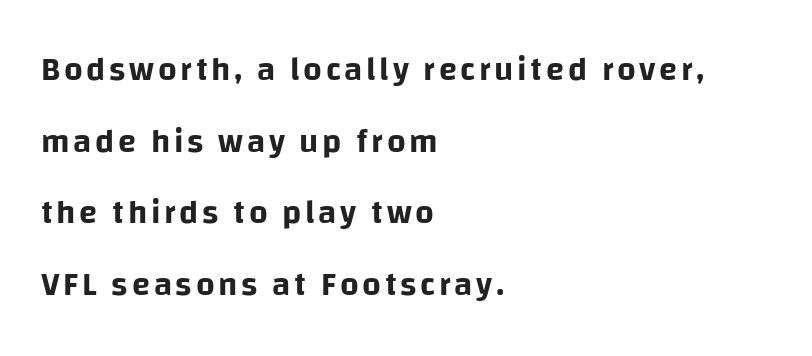
The image shows 33 px sans-serif type, upright; set left-aligned, loose line spacing (2.17x), not underlined; low stroke contrast and a large x-height.
